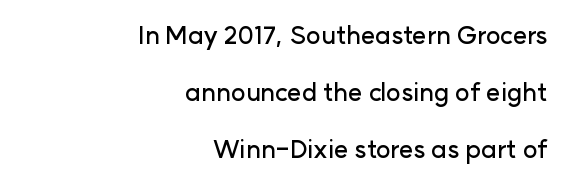
The strip under each line holds only bare page. How are the letters spaced? Ordinarily, with no added tracking. This sample is right-justified, so line beginnings fall wherever the words allow. Upright lettering throughout. Loosely led — the rows are spread out.
